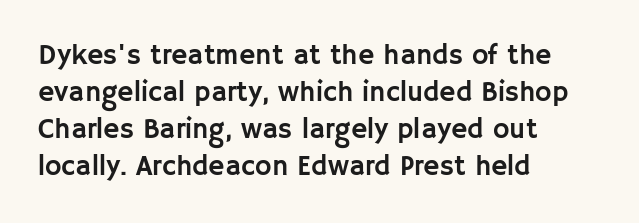
The image shows 28 px sans-serif type, upright; set left-aligned, normal line spacing (1.32x), normal letter spacing, not underlined; low stroke contrast and a large x-height.
